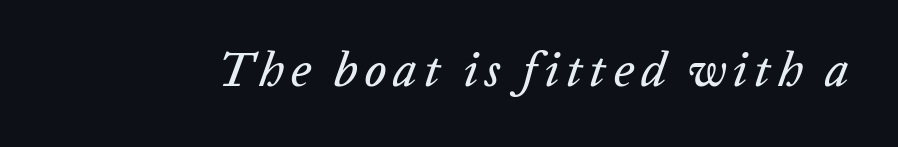
The image shows 48 px text type, italic (leaning right); set not underlined; low stroke contrast and a medium x-height.
